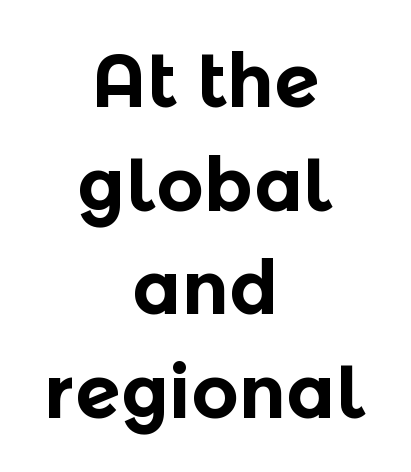
The image shows 74 px bold sans-serif type, upright; set centered, normal line spacing (1.4x), normal letter spacing, not underlined; a medium x-height.
